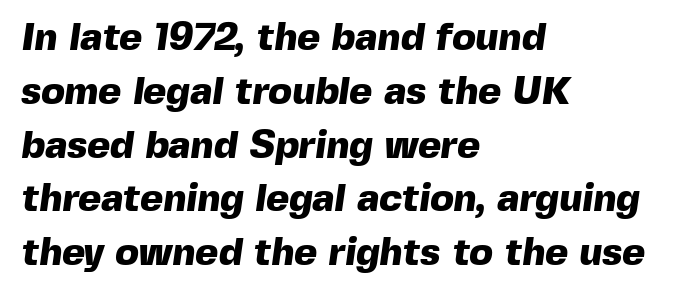
The compositor pushed each line to the left boundary. Caption: standard tracking, unaltered. The characters display no serif detailing; their extremities are plain. The rendering uses natural spacing where letterforms have individual widths. Whoever set this chose a conventional vertical rhythm. Only glyphs here, with clear space below each row.
